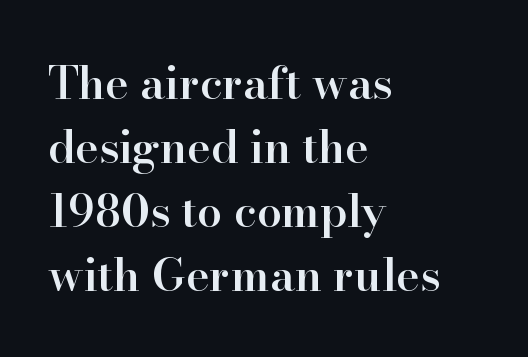
The foot of each line stays bare and open. Visually the block forms a straight wall on the left and a jagged coastline on the right. Nobody touched the tracking dial on this one. If you drew a line through each stem, it would be perfectly vertical.
